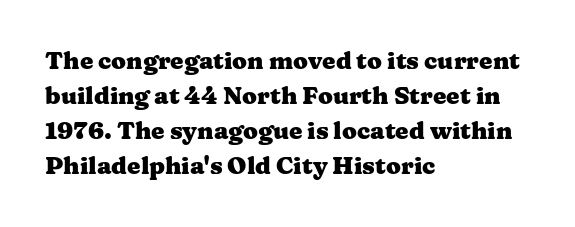
{"italic": "no", "bold": "yes", "underline": "no", "align": "left", "line_spacing": "normal", "line_spacing_ratio": 1.46, "letter_spacing": "normal", "letter_spacing_em": 0.0, "glyph_px": 24}
